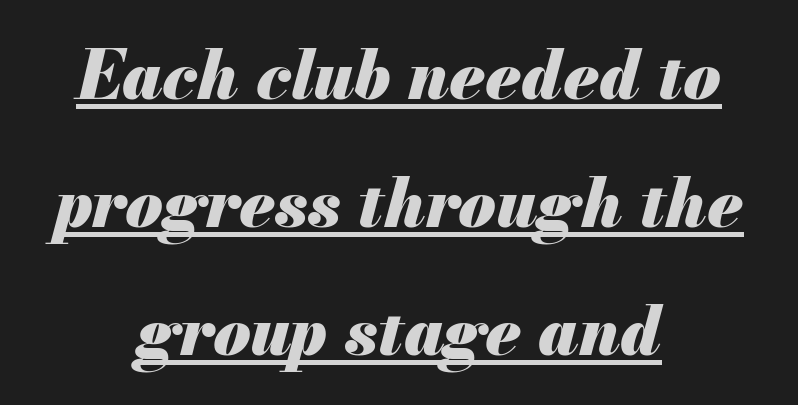
The image shows 68 px heavy type, italic (leaning right); set centered, line spacing 1.88x, normal letter spacing, underlined; medium stroke contrast and a small x-height.
